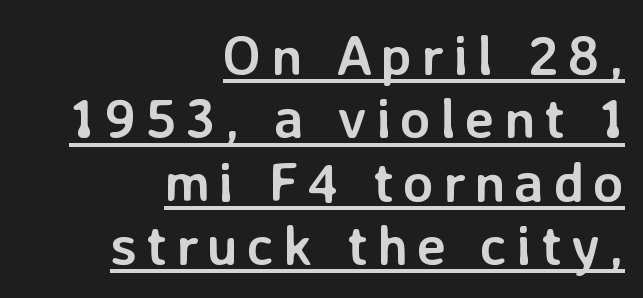
{"serif": "no", "italic": "no", "bold": "yes", "weight": "semibold", "width": "normal", "stroke_contrast": "low", "x_height": "medium", "monospaced": "no", "underline": "yes", "align": "right", "line_spacing": "tight", "line_spacing_ratio": 1.13, "glyph_px": 56}
